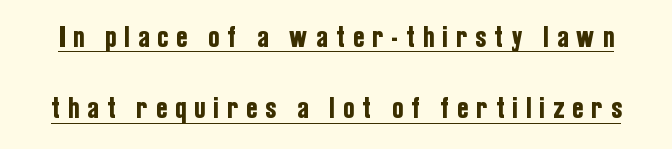
The letters advance in unequal steps, a hallmark of proportional type. Loose tracking; the words dissolve into strings of separated letters. The rendering uses the underline text-decoration. Interline gaps are noticeably wide in this sample.
